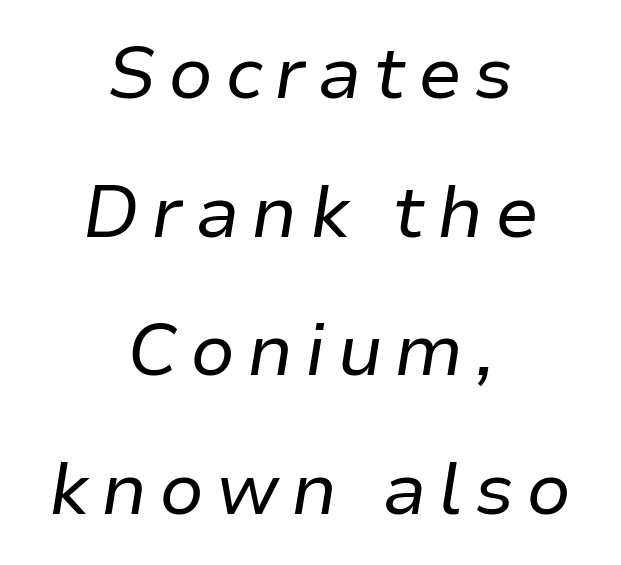
The image shows 73 px regular-weight type, italic (leaning right); set centered, loose line spacing (1.9x), not underlined; low stroke contrast and a medium x-height.
